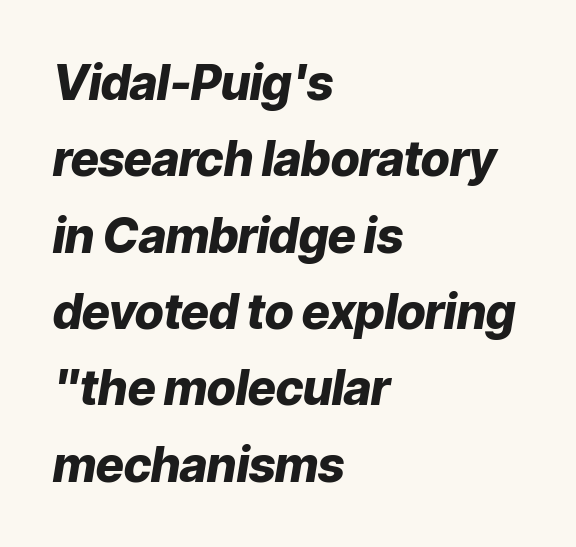
The image shows 48 px heavy type, italic (leaning right); set left-aligned, normal line spacing (1.59x), normal letter spacing, not underlined; low stroke contrast and a medium x-height.
